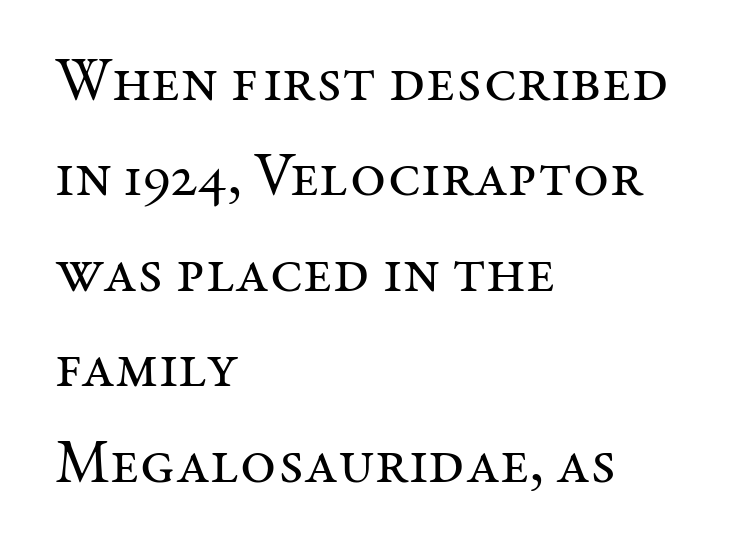
Q: Is the text bold? A: No.
Q: Is the text italic (slanted)? A: No, it is upright.
Q: Is the typeface a serif or a sans-serif typeface? A: Serif.
Q: Is the text underlined? A: No.
Q: How is the paragraph aligned? A: Left-aligned.
Q: Is the spacing between letters normal or unusually wide? A: Normal.
Q: Is the spacing between lines tight, normal or loose? A: Normal.
Q: Width (condensed, normal, or wide)? A: Normal.
Q: Stroke contrast? A: Medium.
Q: x-height? A: Medium.
Q: Monospaced? A: No.
